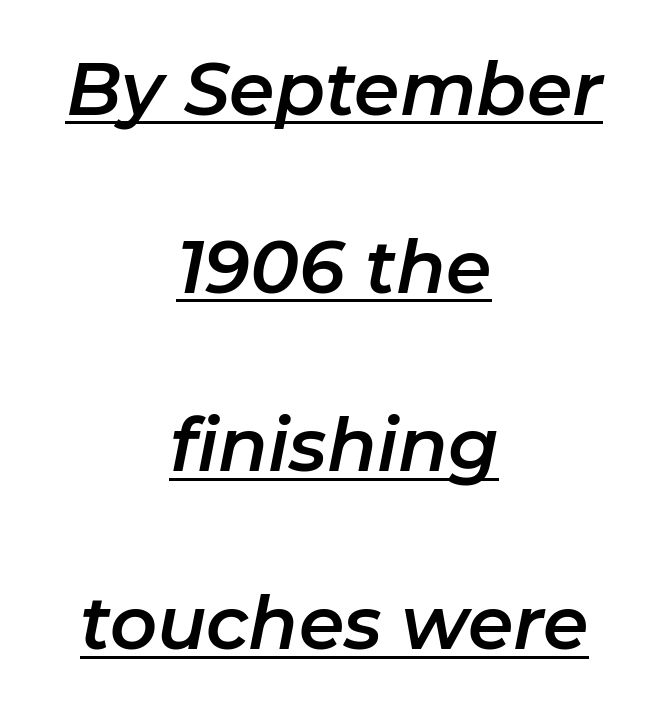
{"italic": "yes", "lean": "right", "slant_degrees": 11, "width": "normal", "stroke_contrast": "low", "x_height": "medium", "monospaced": "no", "underline": "yes", "align": "center", "line_spacing": "loose", "line_spacing_ratio": 2.44, "letter_spacing": "normal", "letter_spacing_em": 0.0, "glyph_px": 73}
